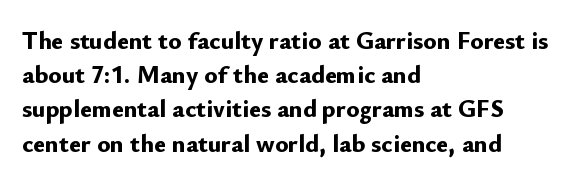
The image shows 25 px bold type, upright; set left-aligned, normal line spacing (1.37x), normal letter spacing, not underlined.
